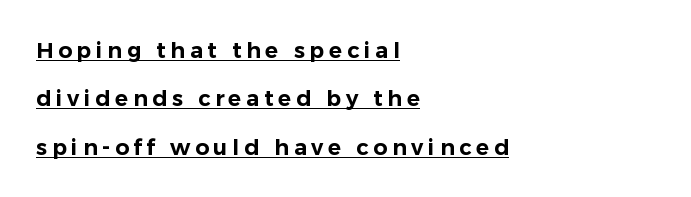
Quick note: interline space is abundant. A typesetter would mark this as roman, not italic. Words appear elongated and porous because spacing is wide. Typeset ragged right — the left edge is the straight one. Students, observe the line beneath the letters — that is underlining.
